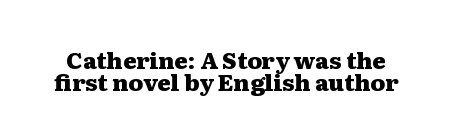
The image shows 23 px bold type, upright; set tight line spacing (0.96x), normal letter spacing, not underlined.
